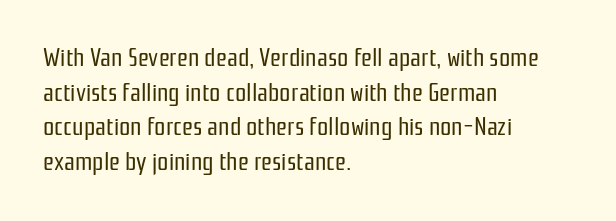
{"italic": "no", "bold": "no", "underline": "no", "align": "left", "line_spacing": "normal", "line_spacing_ratio": 1.39, "letter_spacing": "normal", "letter_spacing_em": 0.0, "glyph_px": 25}
